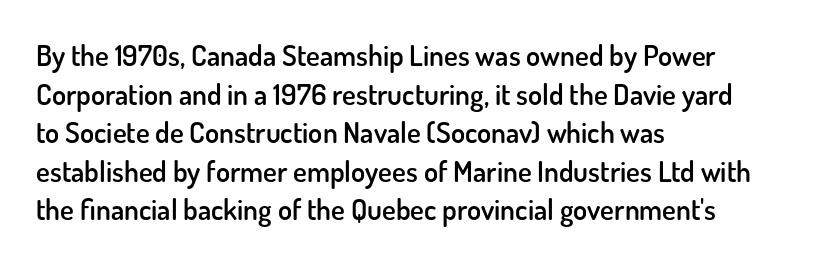
{"serif": "no", "italic": "no", "bold": "semi", "weight": "semibold", "width": "normal", "stroke_contrast": "low", "x_height": "small", "monospaced": "no", "underline": "no", "align": "left", "line_spacing": "normal", "line_spacing_ratio": 1.33, "letter_spacing": "normal", "letter_spacing_em": 0.0, "glyph_px": 29}
